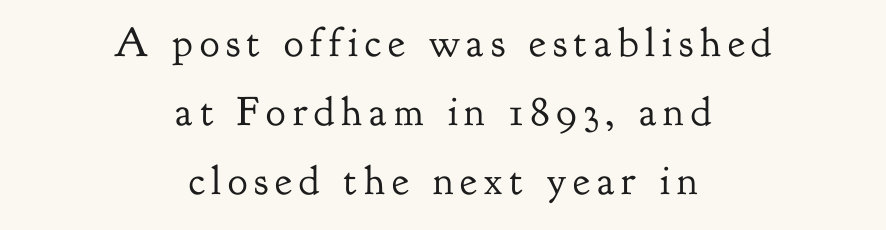
The image shows 41 px regular-weight serif type, upright; set centered, normal line spacing (1.68x), not underlined; low stroke contrast and a small x-height.
